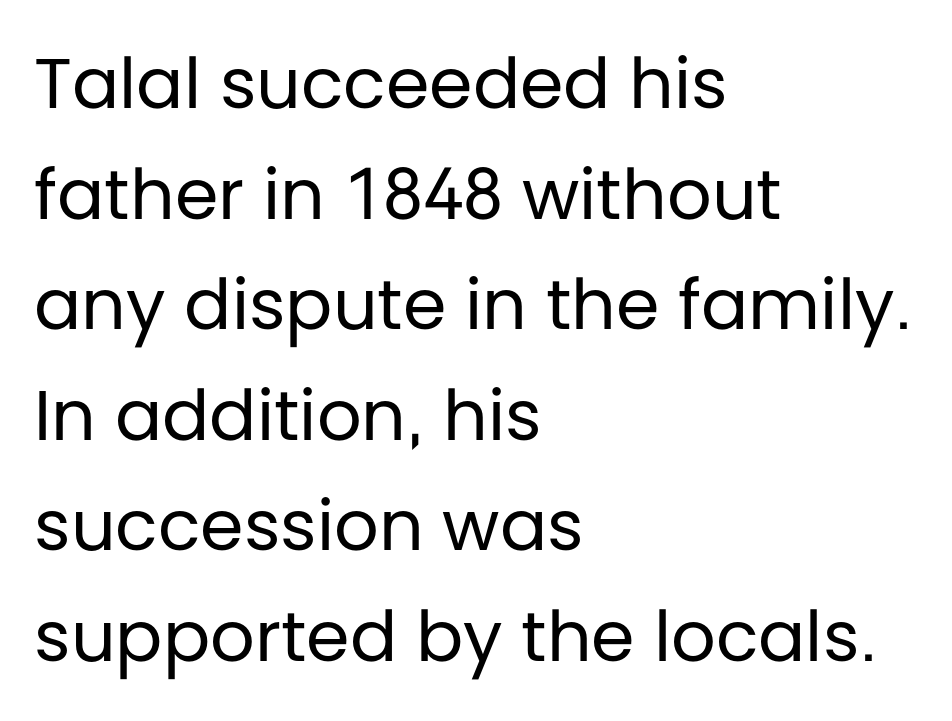
{"serif": "no", "italic": "no", "bold": "no", "weight": "regular", "width": "normal", "stroke_contrast": "low", "x_height": "large", "monospaced": "no", "underline": "no", "align": "left", "line_spacing": "normal", "line_spacing_ratio": 1.58, "letter_spacing": "normal", "letter_spacing_em": 0.0, "glyph_px": 70}
